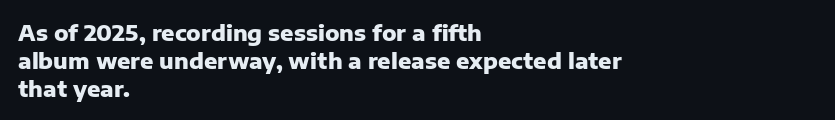
{"italic": "no", "bold": "yes", "underline": "no", "align": "left", "line_spacing": "normal", "line_spacing_ratio": 1.27, "letter_spacing": "normal", "letter_spacing_em": 0.0, "glyph_px": 22}
